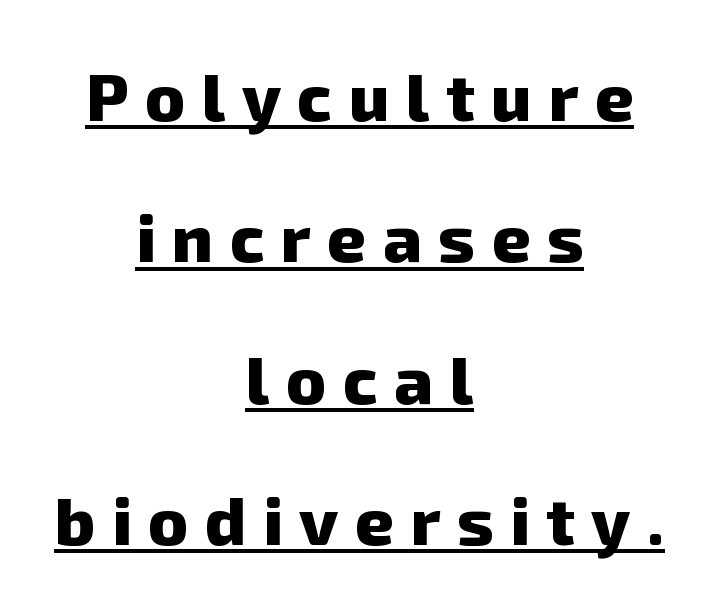
Q: Is the text bold? A: Yes.
Q: Is the typeface a serif or a sans-serif typeface? A: Sans-serif.
Q: Is the text underlined? A: Yes.
Q: How is the paragraph aligned? A: Centered.
Q: Is the spacing between letters normal or unusually wide? A: Unusually wide.
Q: Is the spacing between lines tight, normal or loose? A: Loose.
Q: Width (condensed, normal, or wide)? A: Normal.
Q: Stroke contrast? A: Low.
Q: x-height? A: Medium.
Q: Monospaced? A: No.
